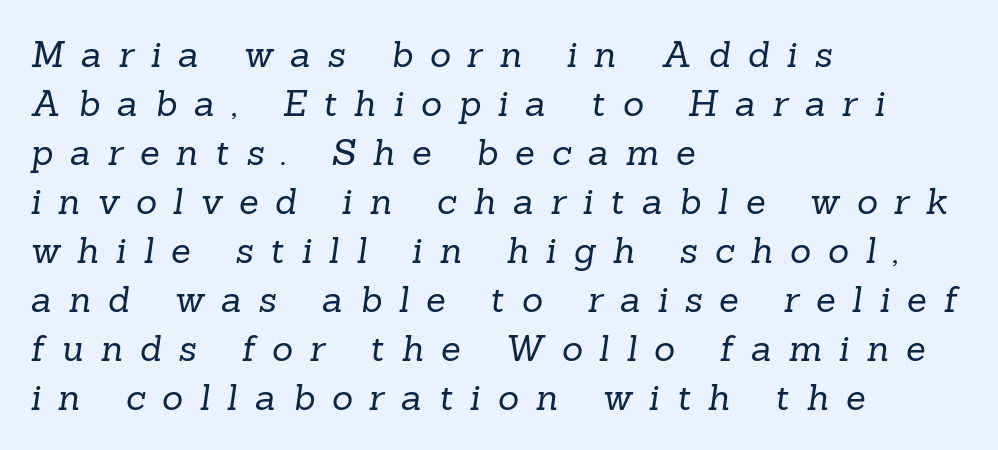
{"serif": "yes", "bold": "no", "weight": "regular", "width": "normal", "stroke_contrast": "low", "x_height": "medium", "monospaced": "no", "underline": "no", "align": "left", "line_spacing": "normal", "line_spacing_ratio": 1.36, "letter_spacing": "wide", "letter_spacing_em": 0.47, "glyph_px": 36}
